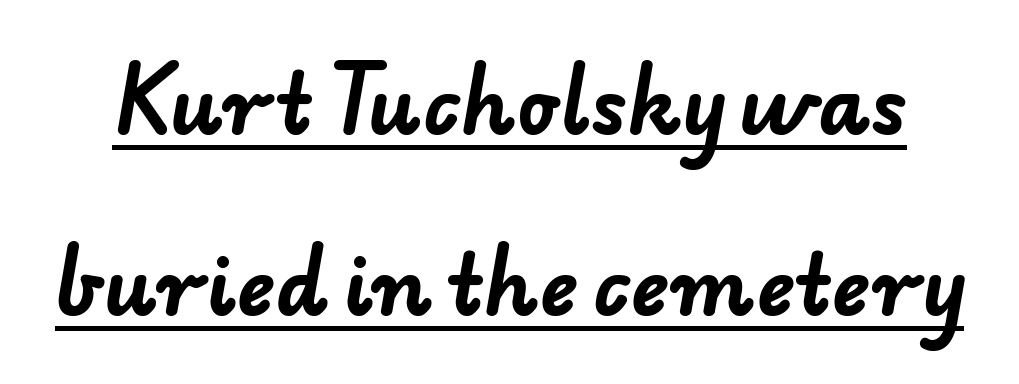
A typesetter would call this zero additional tracking. The letters advance in unequal steps, a hallmark of proportional type. Compared with typical paragraphs, the rows here are farther apart. The passage shown is typeset with a sans-serif family. The lettering is marked with a stroke running underneath it.
